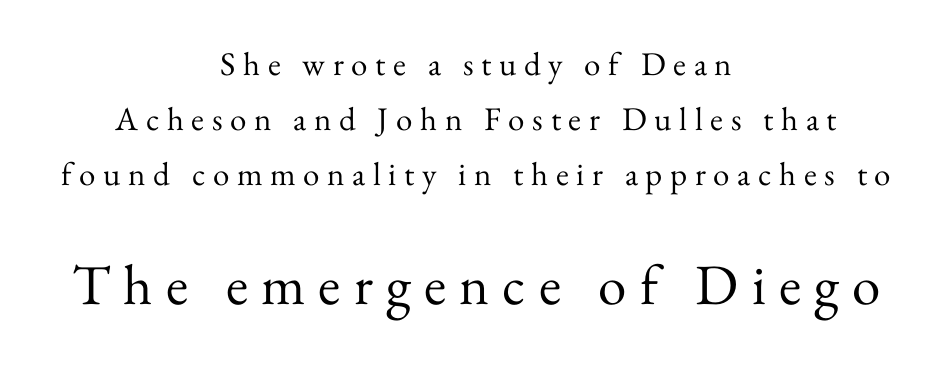
The specimen omits any rule beneath the text block's lines. This sample uses a serif face. Each line is balanced around a shared central axis. Looks like regular typesetting: each glyph gets only the width it needs. No extra ink here — the face is not bold.
